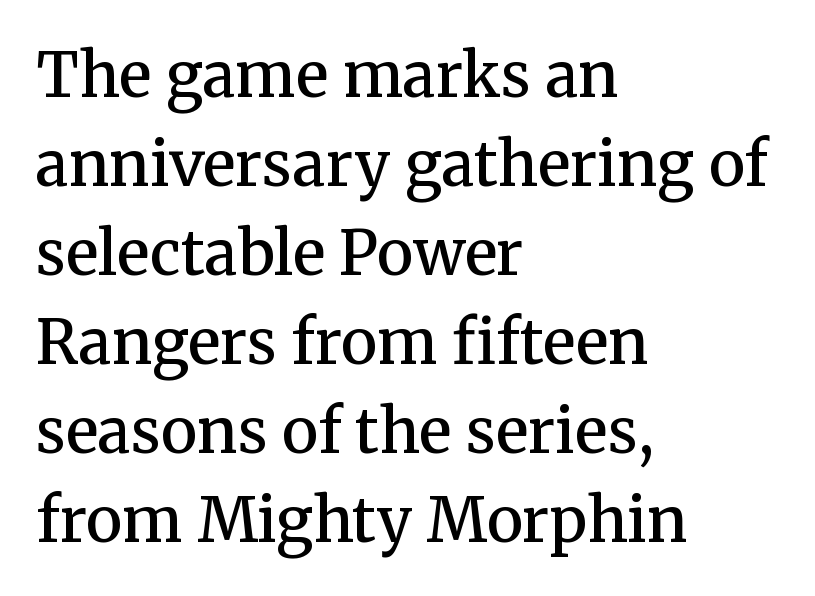
You could not count columns in this text — the font is proportionally spaced. Clear beneath every line of the passage. Type style note: has serifs. Heft: intermediate — a semibold. The passage is arranged the way most books set body copy — flush left. Designer's note — italics off, roman on.
